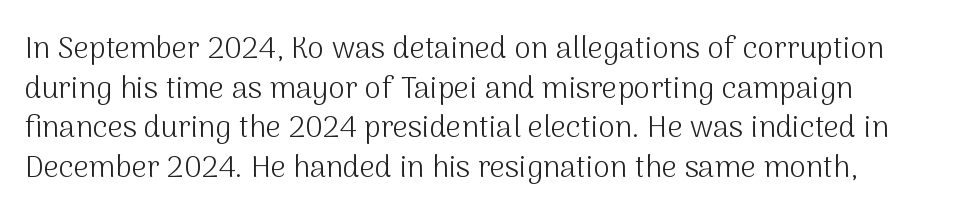
Q: Is the text bold? A: No.
Q: Is the text italic (slanted)? A: No, it is upright.
Q: Is the typeface a serif or a sans-serif typeface? A: Sans-serif.
Q: Is the text underlined? A: No.
Q: Is the spacing between letters normal or unusually wide? A: Normal.
Q: Is the spacing between lines tight, normal or loose? A: Normal.
Q: Width (condensed, normal, or wide)? A: Normal.
Q: Stroke contrast? A: Medium.
Q: x-height? A: Medium.
Q: Monospaced? A: No.
